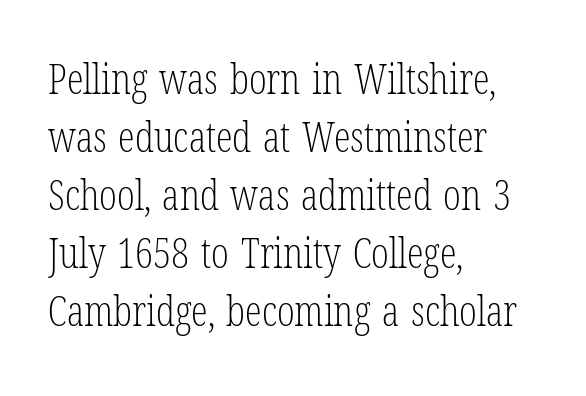
Spacing between characters is what you'd get straight out of the box. A typesetter would call this proportional, since set widths differ per character. This rendering features lettering with no underline. Notice how the passage keeps a crisp vertical edge on the left only.
